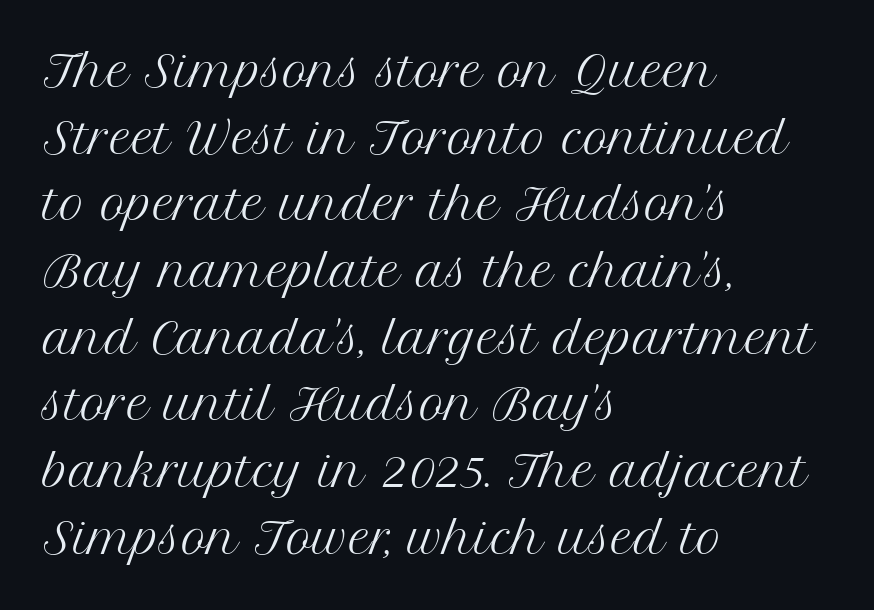
Q: Is the text bold? A: No.
Q: Is the text italic (slanted)? A: Yes.
Q: Is the text underlined? A: No.
Q: How is the paragraph aligned? A: Left-aligned.
Q: Is the spacing between letters normal or unusually wide? A: Normal.
Q: Is the spacing between lines tight, normal or loose? A: Normal.
Q: Width (condensed, normal, or wide)? A: Normal.
Q: Stroke contrast? A: Medium.
Q: x-height? A: Medium.
Q: Monospaced? A: No.
